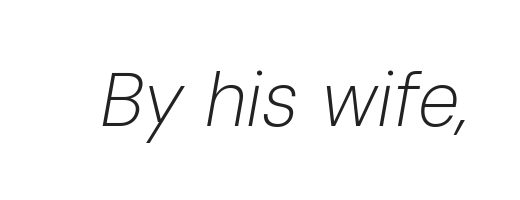
{"italic": "yes", "lean": "right", "slant_degrees": 10, "bold": "no", "weight": "light", "width": "normal", "stroke_contrast": "low", "x_height": "medium", "monospaced": "no", "underline": "no", "letter_spacing": "normal", "letter_spacing_em": 0.0, "glyph_px": 76}
